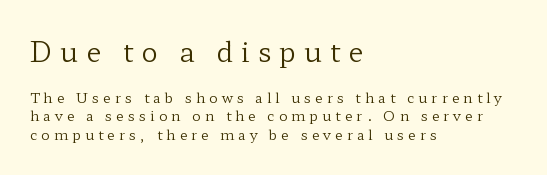
{"italic": "no", "bold": "no", "underline": "no", "align": "left", "line_spacing": "normal", "line_spacing_ratio": 1.29, "letter_spacing": "wide", "letter_spacing_em": 0.29, "larger_block": "first", "size_ratio": 1.93, "glyph_px": 27}
